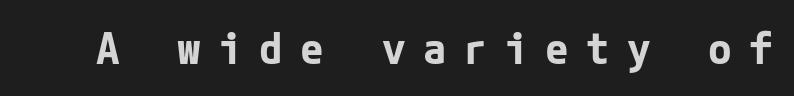
The typography opts for an upright posture over an oblique one. Glance below the letters and you will spot only blank space. Nope, no serifs anywhere on these letters. The horizontal fit of the characters is loose and conspicuously gappy. Is the type bold? Yes — the strokes are clearly thick and heavy.
